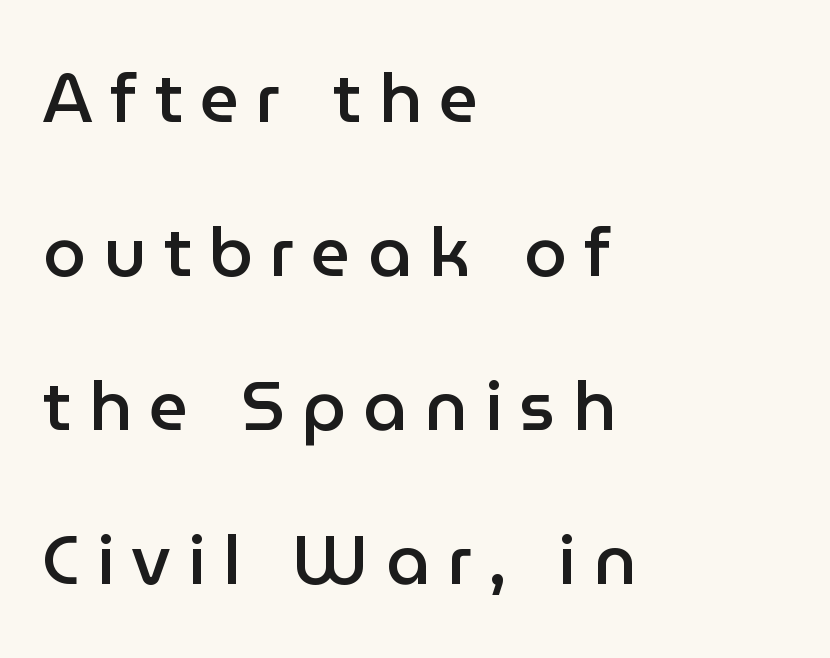
Q: Is the text bold? A: Semi-bold.
Q: Is the text italic (slanted)? A: No, it is upright.
Q: Is the typeface a serif or a sans-serif typeface? A: Sans-serif.
Q: Is the text underlined? A: No.
Q: How is the paragraph aligned? A: Left-aligned.
Q: Is the spacing between letters normal or unusually wide? A: Unusually wide.
Q: Is the spacing between lines tight, normal or loose? A: Loose.
Q: Width (condensed, normal, or wide)? A: Normal.
Q: Stroke contrast? A: Low.
Q: x-height? A: Medium.
Q: Monospaced? A: No.
